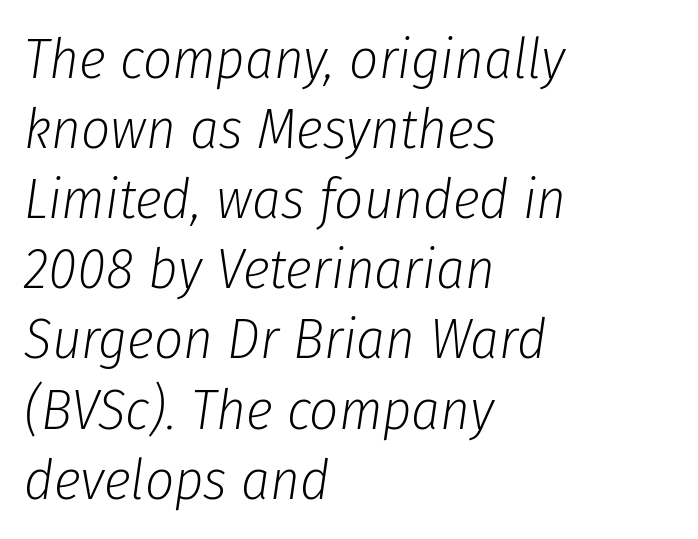
{"italic": "yes", "lean": "right", "slant_degrees": 8, "bold": "no", "weight": "light", "width": "condensed", "stroke_contrast": "low", "x_height": "medium", "monospaced": "no", "underline": "no", "align": "left", "line_spacing_ratio": 1.23, "letter_spacing": "normal", "letter_spacing_em": 0.0, "glyph_px": 57}
